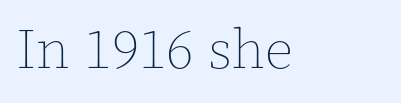
The image shows 56 px thin type, upright; set left-aligned, normal letter spacing, not underlined; a medium x-height.
